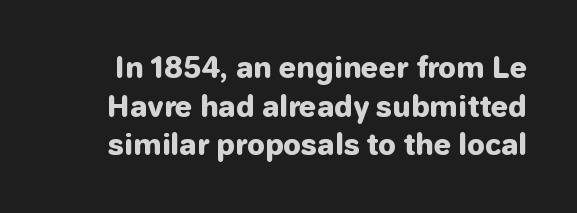
The image shows 28 px heavy sans-serif type, upright; set normal line spacing (1.38x), normal letter spacing, not underlined; low stroke contrast and a medium x-height.
